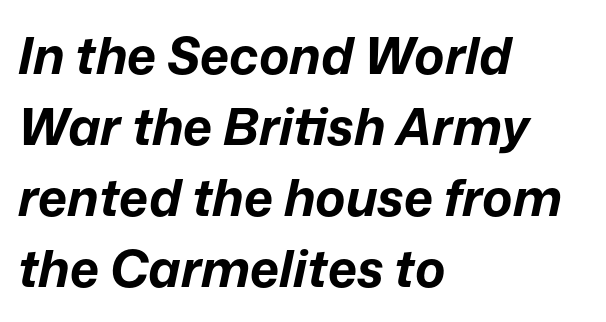
Default kerning and tracking; the words read as compact shapes. Typeset ragged right — the left edge is the straight one. Clear beneath every line of the passage. You'd pick this weight for a headline — it's a proper bold.
